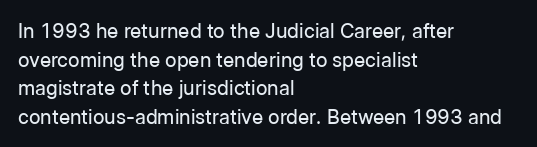
Honestly, the letter spacing is just normal — you wouldn't notice it. Every row of glyphs begins at an identical x-position on the left. The lettering holds an erect, upright posture throughout. A typesetter would call this leading conventional body-copy spacing.
